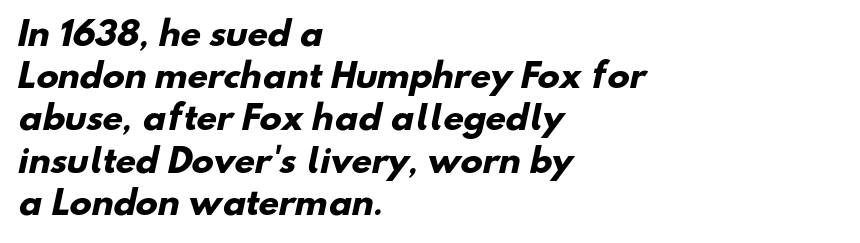
Visually the block forms a straight wall on the left and a jagged coastline on the right. The designer left line spacing at the default. The rendering uses natural spacing where letterforms have individual widths. The area under the type is left untouched.
